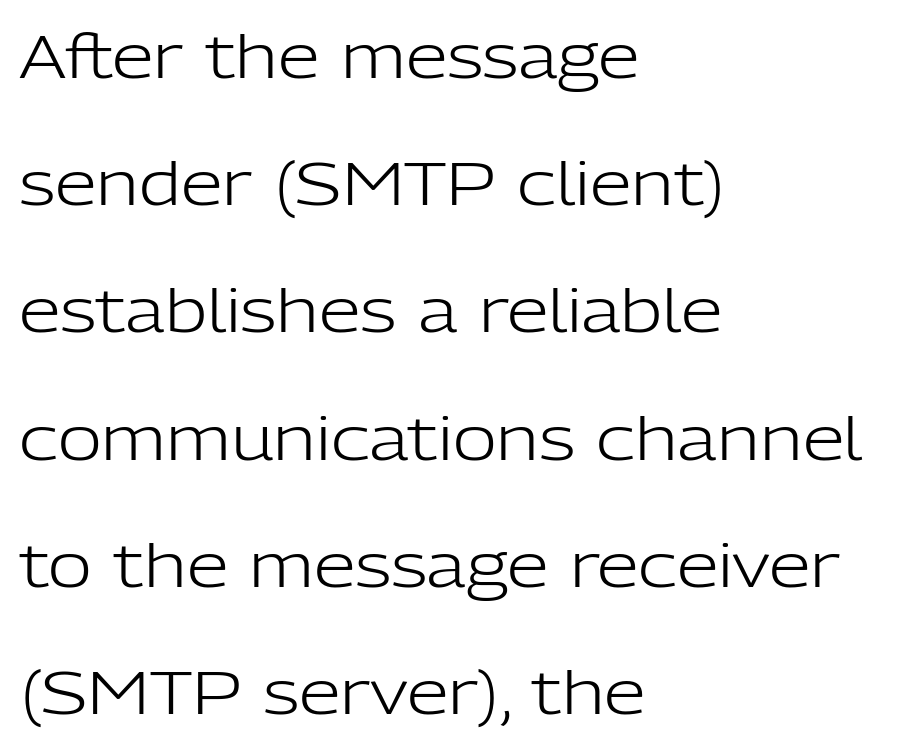
The image shows 60 px light sans-serif type, upright; set left-aligned, loose line spacing (2.12x), normal letter spacing, not underlined; low stroke contrast and a medium x-height.
